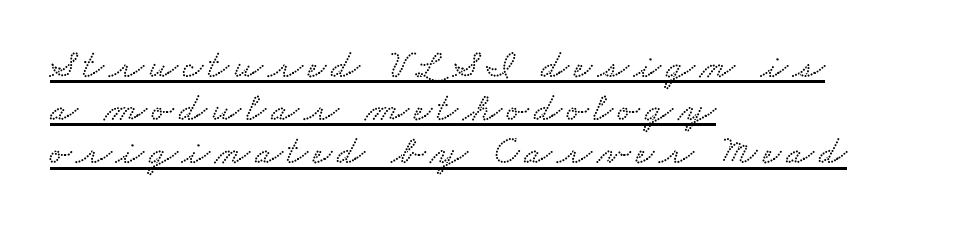
Whoever set this chose condensed vertical rhythm over breathing room. A typographer would call this underscored text. The paragraph shown leans on its left margin. Character widths vary here, with narrow letters taking less room than wide ones.
